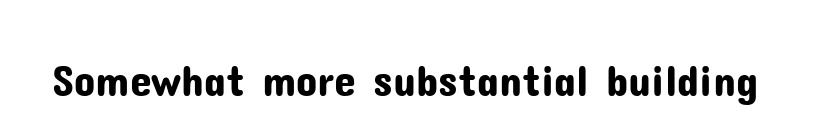
{"serif": "no", "italic": "no", "width": "normal", "stroke_contrast": "low", "x_height": "medium", "monospaced": "no", "underline": "no", "letter_spacing": "normal", "letter_spacing_em": 0.0, "glyph_px": 44}
